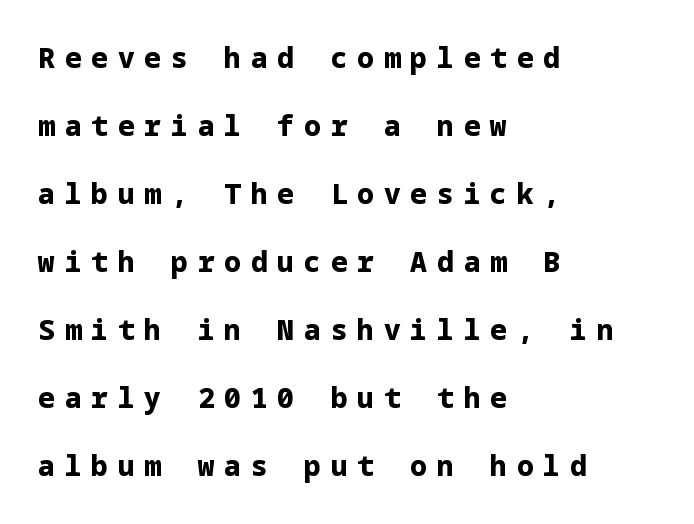
Q: Is the text bold? A: Yes.
Q: Is the text italic (slanted)? A: No, it is upright.
Q: Is the typeface a serif or a sans-serif typeface? A: Sans-serif.
Q: Is the text underlined? A: No.
Q: How is the paragraph aligned? A: Left-aligned.
Q: Is the spacing between letters normal or unusually wide? A: Unusually wide.
Q: Is the spacing between lines tight, normal or loose? A: Loose.
Q: Width (condensed, normal, or wide)? A: Normal.
Q: Stroke contrast? A: Low.
Q: x-height? A: Medium.
